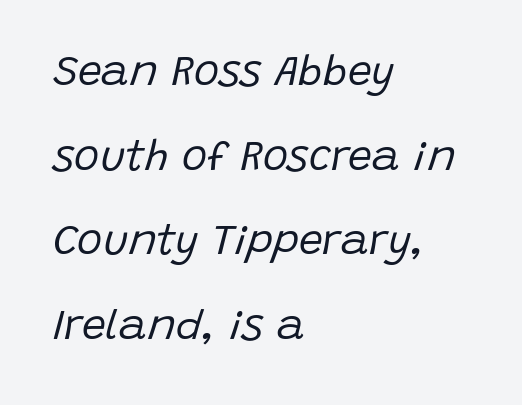
{"italic": "yes", "lean": "right", "slant_degrees": 15, "bold": "no", "weight": "regular", "width": "normal", "stroke_contrast": "low", "x_height": "large", "monospaced": "no", "underline": "no", "align": "left", "line_spacing": "loose", "line_spacing_ratio": 1.97, "letter_spacing": "normal", "letter_spacing_em": 0.0, "glyph_px": 43}
